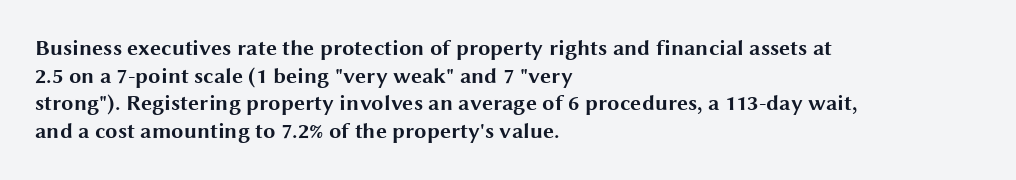
{"italic": "no", "bold": "yes", "underline": "no", "align": "left", "line_spacing": "normal", "line_spacing_ratio": 1.26, "letter_spacing": "normal", "letter_spacing_em": 0.0, "glyph_px": 22}
